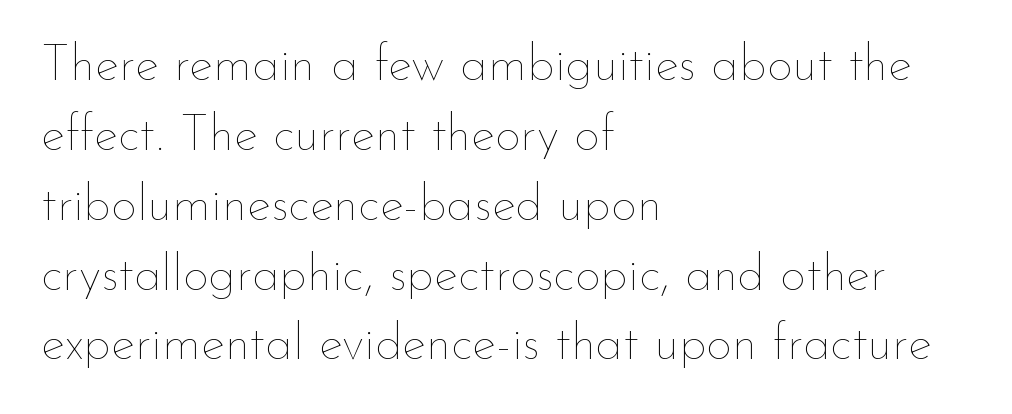
Q: Is the text bold? A: No.
Q: Is the text italic (slanted)? A: No, it is upright.
Q: Is the text underlined? A: No.
Q: How is the paragraph aligned? A: Left-aligned.
Q: Is the spacing between letters normal or unusually wide? A: Normal.
Q: Is the spacing between lines tight, normal or loose? A: Normal.
Q: Width (condensed, normal, or wide)? A: Normal.
Q: Stroke contrast? A: Low.
Q: x-height? A: Small.
Q: Monospaced? A: No.
